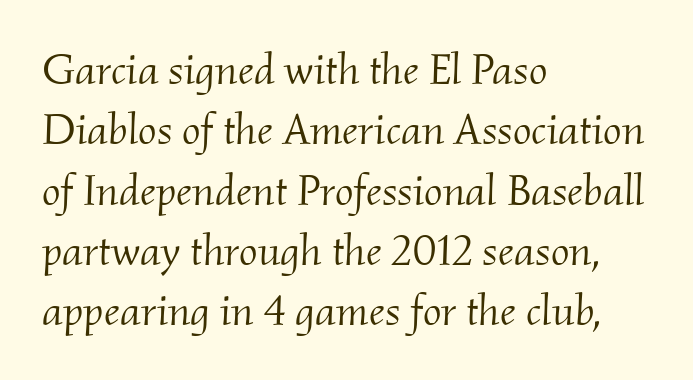
The image shows 44 px light serif type, italic (leaning right); set left-aligned, normal line spacing (1.37x), normal letter spacing, not underlined; medium stroke contrast and a small x-height.
